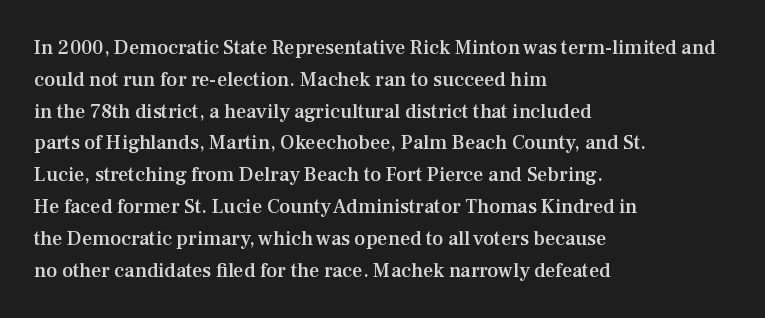
In terms of letterspacing, this is plain default setting. Words float on clear page, feet unadorned. A fair bit of extra ink — the face is semibold, not bold. One-word summary of the alignment: left. A typesetter would call this leading conventional body-copy spacing.
